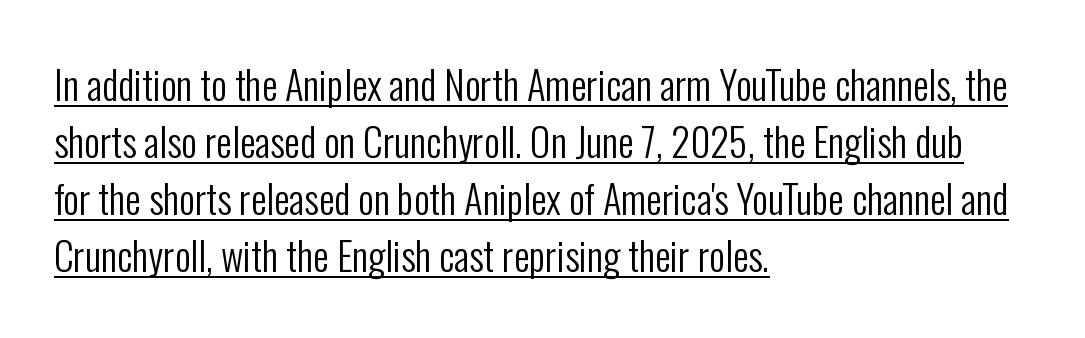
Horizontally, the lines are justified to the leading edge only. This block has exactly the height ordinary leading produces. The sample's only ornament is a line tracing under the words. Standard letterfit; no display-style spreading of the glyphs.
